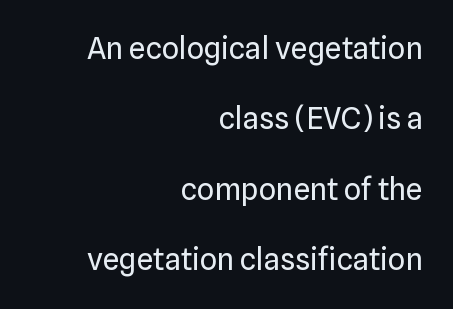
Q: Is the text bold? A: No.
Q: Is the text italic (slanted)? A: No, it is upright.
Q: Is the typeface a serif or a sans-serif typeface? A: Sans-serif.
Q: Is the text underlined? A: No.
Q: How is the paragraph aligned? A: Right-aligned.
Q: Is the spacing between letters normal or unusually wide? A: Normal.
Q: Is the spacing between lines tight, normal or loose? A: Loose.
Q: Width (condensed, normal, or wide)? A: Normal.
Q: Stroke contrast? A: Low.
Q: x-height? A: Medium.
Q: Monospaced? A: No.
